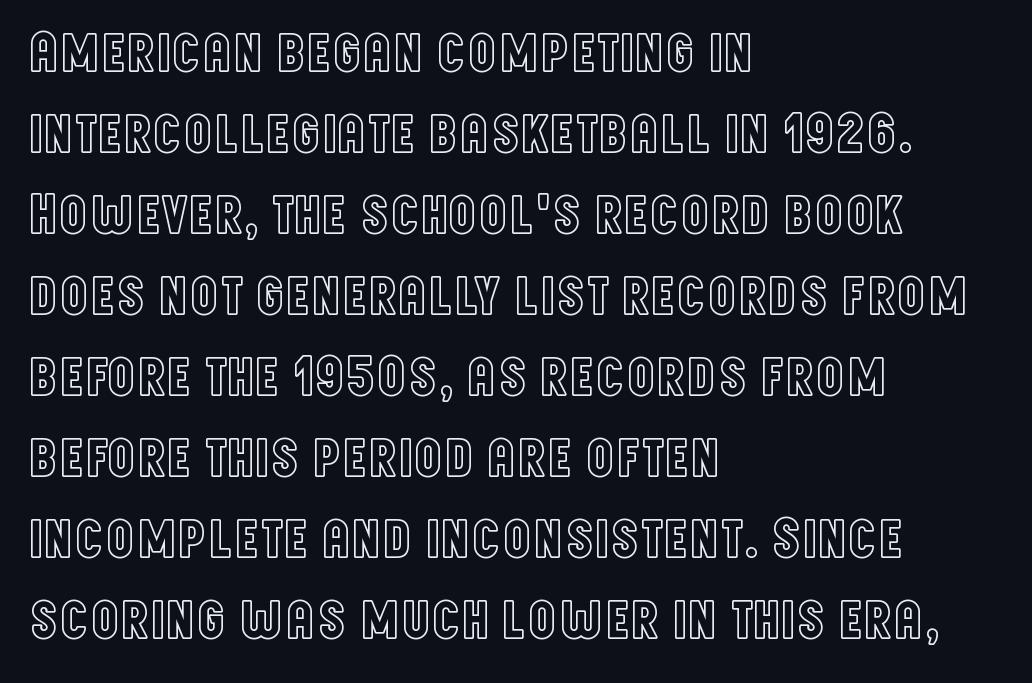
The face used here is proportionally spaced, like ordinary book or web type. Has an underline been added? It has not. Vertical strokes here are truly vertical. How would I describe the line gaps? Plain and ordinary. Leftover space on each line is placed entirely after the last word.
